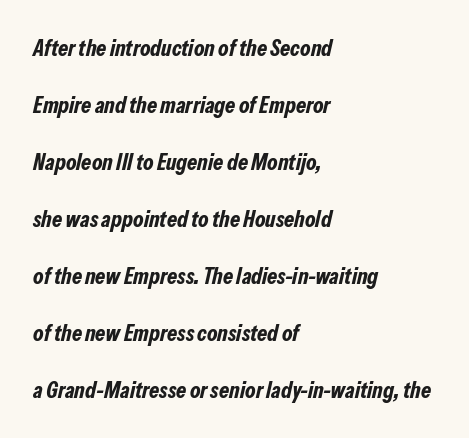
The baseline area is clear. You can tell it's italic because the verticals aren't actually vertical. Is the letter spacing exaggerated? No — it looks like the ordinary default. Line beginnings align vertically; line endings do not. Honestly, the rows look like they've been pulled way apart.
